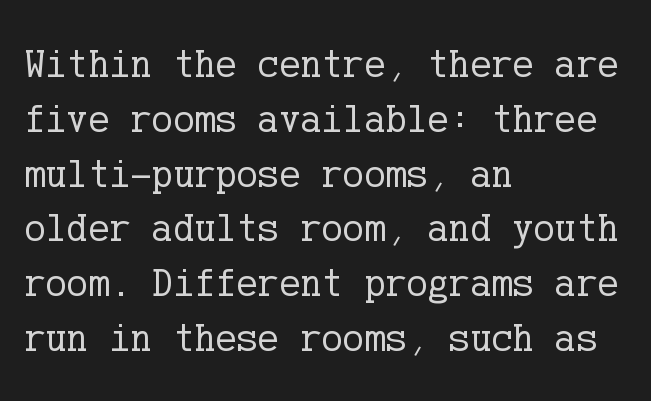
Q: Is the text bold? A: No.
Q: Is the text italic (slanted)? A: No, it is upright.
Q: Is the typeface a serif or a sans-serif typeface? A: Serif.
Q: Is the text underlined? A: No.
Q: How is the paragraph aligned? A: Left-aligned.
Q: Is the spacing between letters normal or unusually wide? A: Normal.
Q: Is the spacing between lines tight, normal or loose? A: Normal.
Q: Width (condensed, normal, or wide)? A: Normal.
Q: Stroke contrast? A: Low.
Q: x-height? A: Medium.
